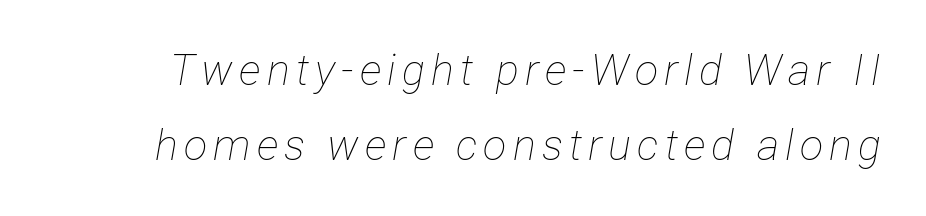
Is this a fixed-width face? No — the glyphs have proportional, varying widths. Quick note: italic. The space beneath each line is pristine and unruled. Weight class: somewhere from thin through regular.
